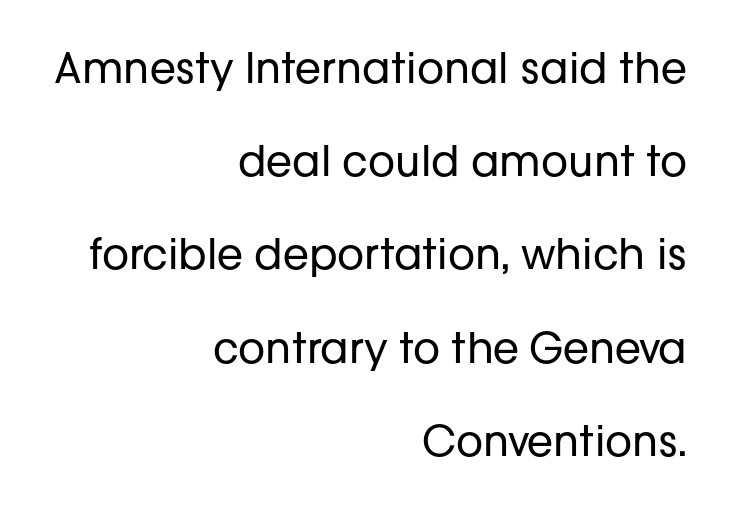
The letters carry no serifs — their stems end cleanly without finishing strokes. One-word summary of the alignment: right. Type without underlining. The strokes carry an ordinary text weight at most. Vertical strokes here are truly vertical. Here the designer chose a conventional face with non-uniform glyph widths.
